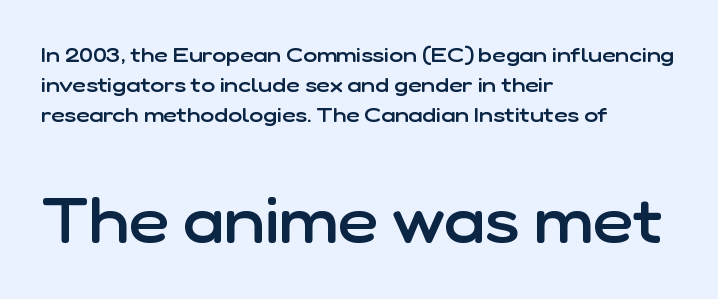
Q: Is the text bold? A: Semi-bold.
Q: Is the text italic (slanted)? A: No, it is upright.
Q: Is the typeface a serif or a sans-serif typeface? A: Sans-serif.
Q: Is the text underlined? A: No.
Q: How is the paragraph aligned? A: Left-aligned.
Q: Is the spacing between letters normal or unusually wide? A: Normal.
Q: Is the spacing between lines tight, normal or loose? A: Normal.
Q: Which block of text is set in a larger size, the first (top) or the second (bottom)? A: The second (bottom) one.
Q: Width (condensed, normal, or wide)? A: Normal.
Q: Stroke contrast? A: Low.
Q: x-height? A: Medium.
Q: Monospaced? A: No.
